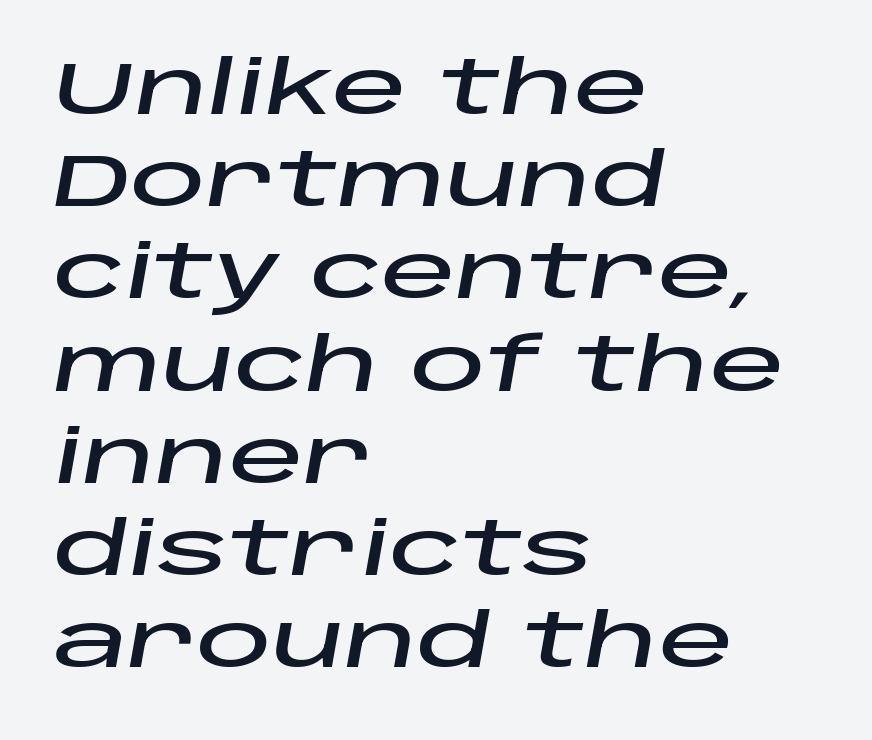
Emphasis-style slanted type is in use. Varying glyph widths throughout — classic text-font behaviour. The letterforms sit shoulder to shoulder at normal distance. The area under the type is left untouched. The rendering anchors every line to the left-hand side.
